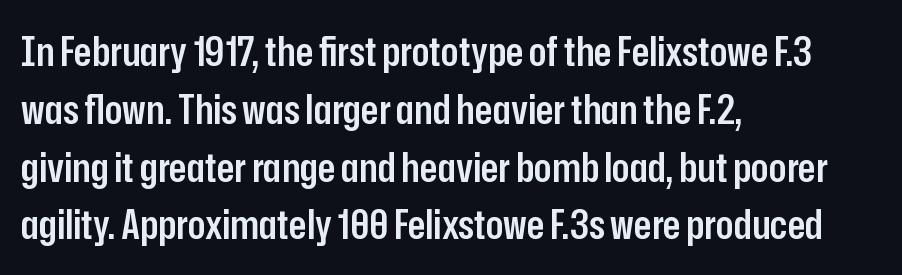
The image shows 41 px semibold, condensed sans-serif type, upright; set left-aligned, normal line spacing (1.41x), normal letter spacing, not underlined; low stroke contrast and a medium x-height.
